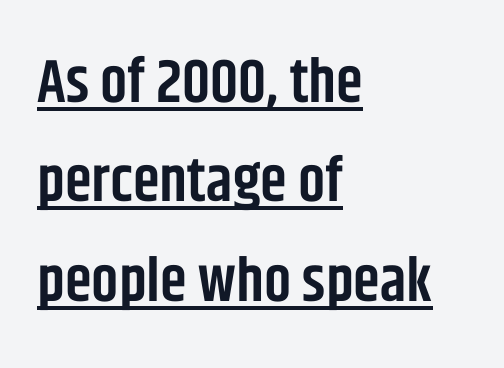
Slightly chunky letters — semibold, I'd say, not full bold. How would I describe the line gaps? Plain and ordinary. Proportional: the letters do not fall into vertical columns. Regarding serifs, this sample does without them.
